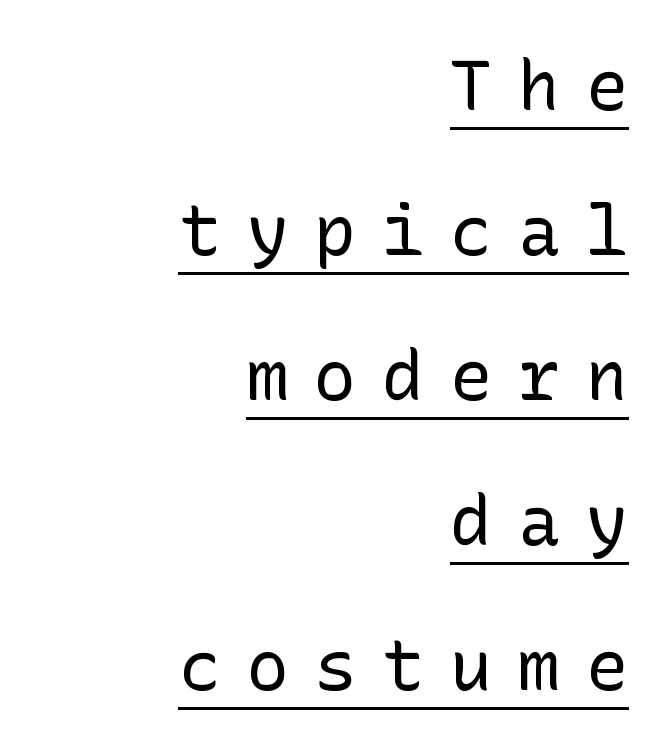
{"serif": "no", "italic": "no", "bold": "no", "weight": "regular", "width": "normal", "stroke_contrast": "low", "x_height": "medium", "underline": "yes", "align": "right", "line_spacing": "loose", "line_spacing_ratio": 2.07, "letter_spacing": "wide", "letter_spacing_em": 0.37, "glyph_px": 70}
